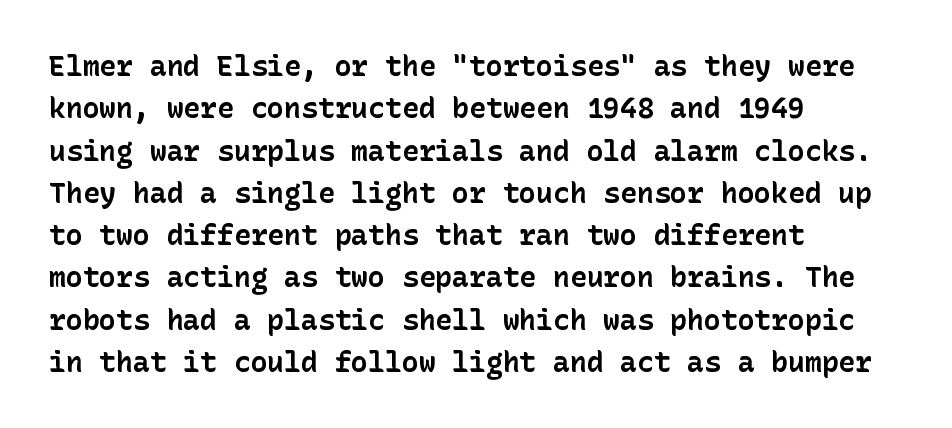
The gaps between neighbouring characters are ordinary and unremarkable. The designer went with a sans here, leaving each stem footless. Honestly, the row spacing looks completely unremarkable. These lines stack with their left ends in a neat column. Is the type bold? Yes — the strokes are clearly thick and heavy. Italic: no, the glyphs are upright roman.
